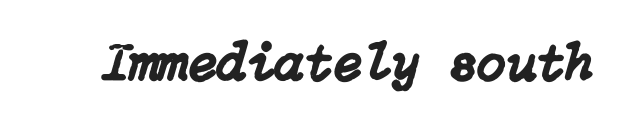
{"italic": "yes", "lean": "right", "slant_degrees": 15, "width": "normal", "stroke_contrast": "low", "x_height": "medium", "underline": "no", "letter_spacing": "normal", "letter_spacing_em": 0.0, "glyph_px": 53}
